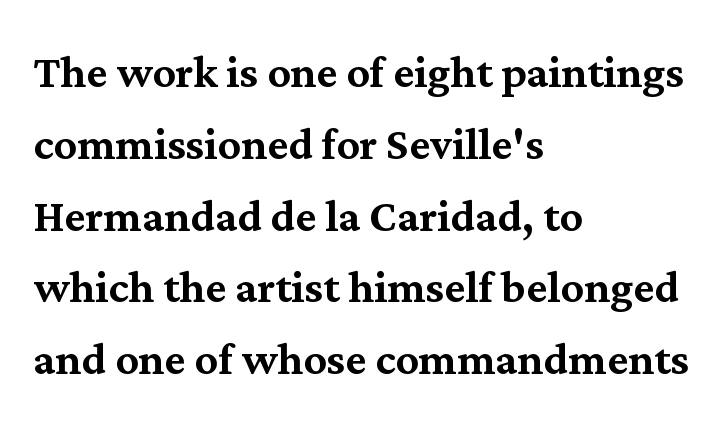
{"serif": "yes", "italic": "no", "width": "normal", "stroke_contrast": "medium", "x_height": "medium", "monospaced": "no", "underline": "no", "align": "left", "line_spacing": "normal", "line_spacing_ratio": 1.26, "letter_spacing": "normal", "letter_spacing_em": 0.0, "glyph_px": 57}
